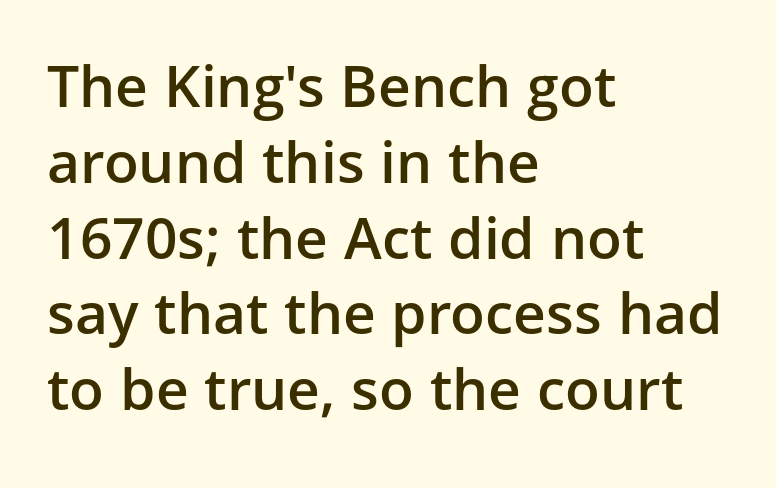
{"serif": "no", "italic": "no", "bold": "semi", "weight": "semibold", "width": "normal", "stroke_contrast": "low", "x_height": "medium", "monospaced": "no", "underline": "no", "align": "left", "line_spacing": "normal", "line_spacing_ratio": 1.33, "letter_spacing": "normal", "letter_spacing_em": 0.0, "glyph_px": 57}
